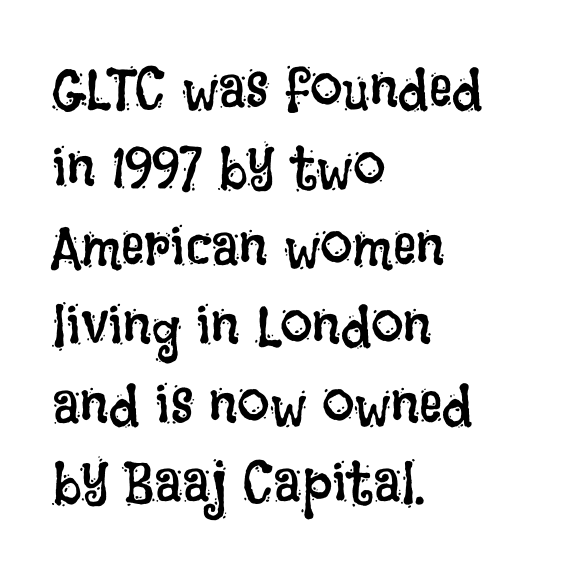
When letters stand straight like this, we call the style roman or upright. Unbolded letterforms with no extra heft. This sample keeps an unexceptional amount of space between lines. All the whitespace from short lines collects on the right. Characters follow at the spacing the type designer built in.
